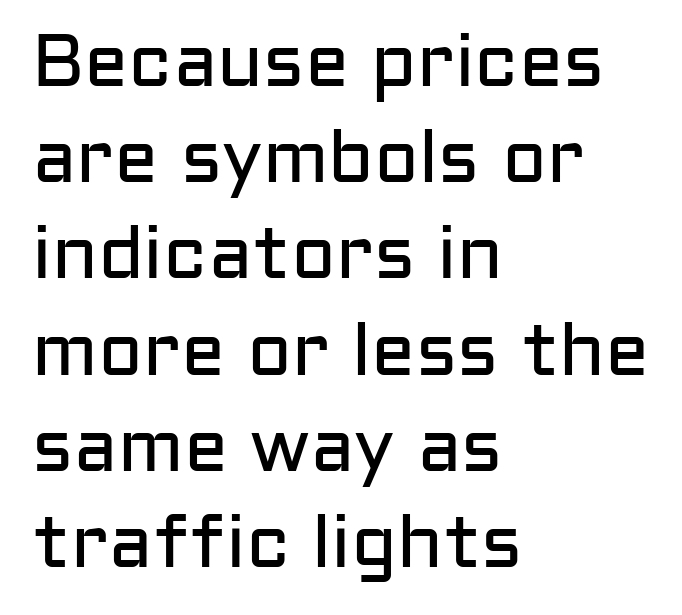
The passage shown is typed in a proportional face where columns would drift. Letter spacing: default. Does the copy run flush right? No — it runs flush left. On a weight scale, this lands at 450 or below. Characters remain perfectly vertical along every line. Leading matches the norm, producing a regular column.
